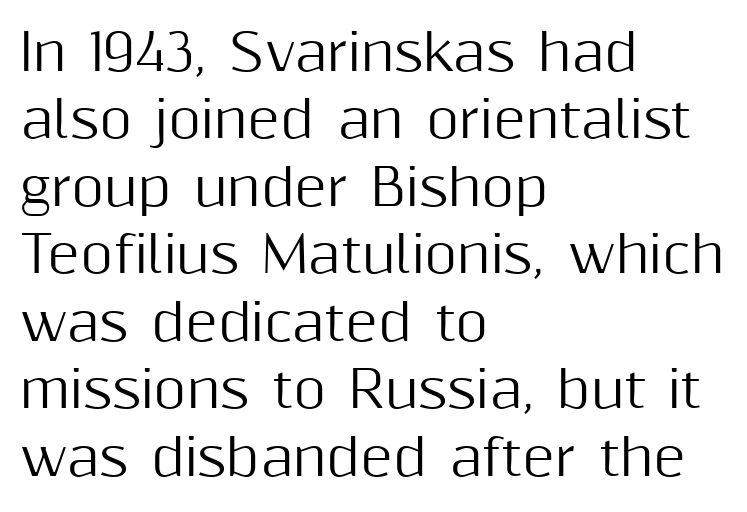
Vertically, the passage feels balanced, rows spaced as you'd expect. The specimen reads as upright at a glance. Nope, no serifs anywhere on these letters. Only glyphs here, with clear space below each row. The tracking reads as untouched default to a designer's eye. Horizontal alignment here is leftward, the default for most running prose.
